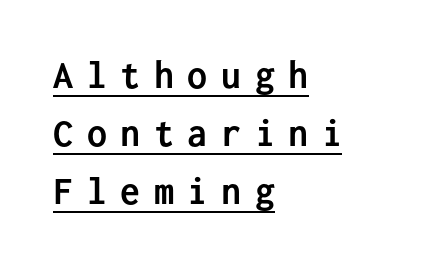
{"serif": "no", "italic": "no", "bold": "yes", "weight": "semibold", "width": "normal", "stroke_contrast": "low", "x_height": "medium", "monospaced": "yes", "underline": "yes", "align": "left", "line_spacing": "normal", "line_spacing_ratio": 1.45, "letter_spacing": "wide", "letter_spacing_em": 0.34, "glyph_px": 40}
